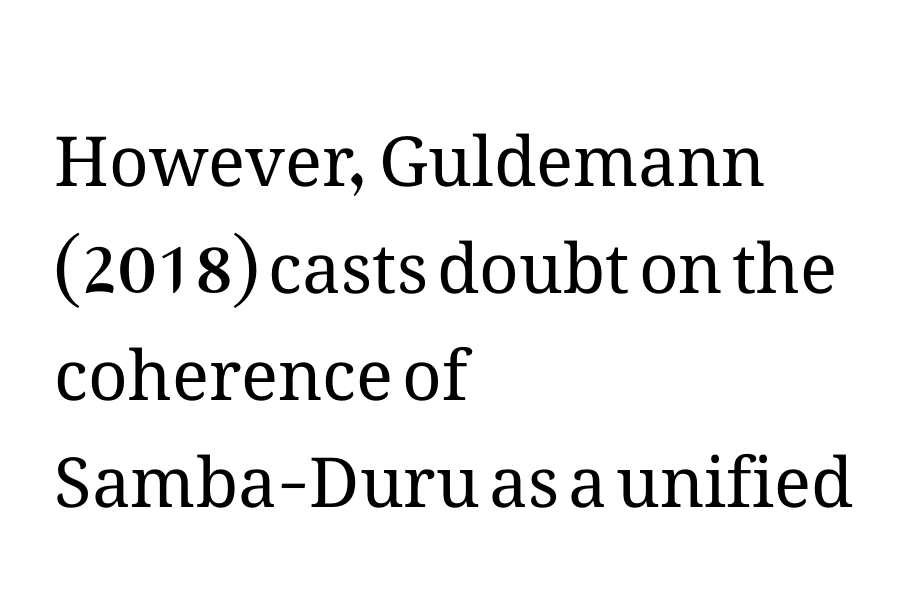
Q: Is the text bold? A: No.
Q: Is the text italic (slanted)? A: No, it is upright.
Q: Is the text underlined? A: No.
Q: How is the paragraph aligned? A: Left-aligned.
Q: Is the spacing between letters normal or unusually wide? A: Normal.
Q: Is the spacing between lines tight, normal or loose? A: Normal.
Q: Width (condensed, normal, or wide)? A: Normal.
Q: Stroke contrast? A: Medium.
Q: x-height? A: Medium.
Q: Monospaced? A: No.
